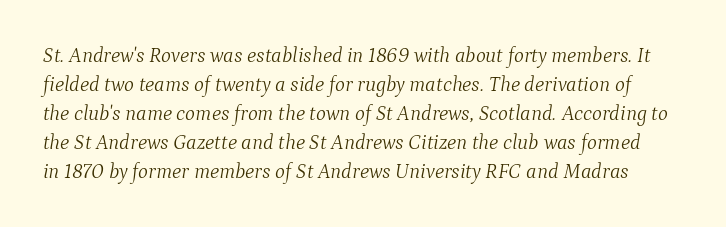
The image shows 21 px text type, italic (leaning right); set normal line spacing (1.38x), normal letter spacing, not underlined.
